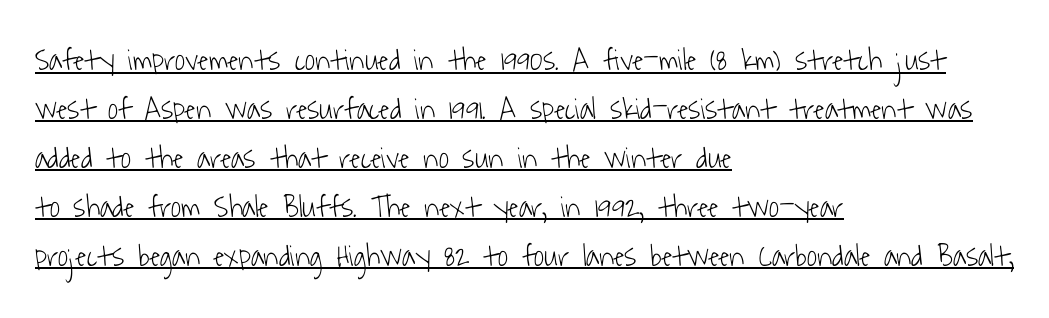
Q: Is the text bold? A: No.
Q: Is the typeface a serif or a sans-serif typeface? A: Sans-serif.
Q: Is the text underlined? A: Yes.
Q: How is the paragraph aligned? A: Left-aligned.
Q: Is the spacing between letters normal or unusually wide? A: Normal.
Q: Is the spacing between lines tight, normal or loose? A: Normal.
Q: Width (condensed, normal, or wide)? A: Condensed.
Q: Stroke contrast? A: Low.
Q: x-height? A: Medium.
Q: Monospaced? A: No.
